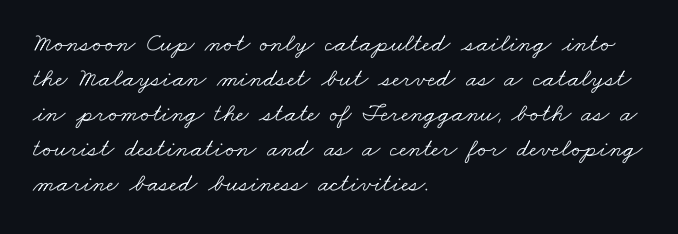
{"bold": "no", "underline": "no", "align": "left", "line_spacing": "normal", "line_spacing_ratio": 1.35, "letter_spacing": "normal", "letter_spacing_em": 0.0, "glyph_px": 26}
